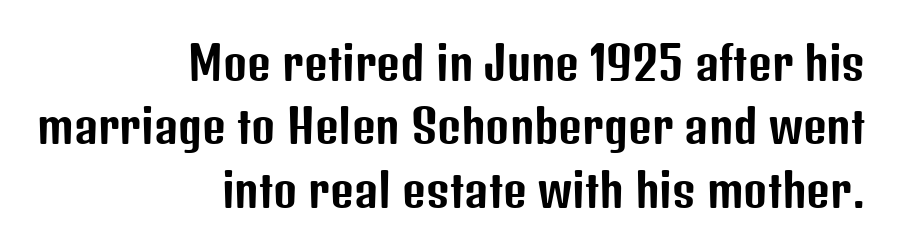
The image shows 46 px condensed sans-serif type, upright; set right-aligned, normal line spacing (1.38x), normal letter spacing, not underlined; low stroke contrast and a medium x-height.
